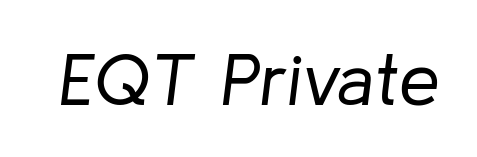
{"italic": "yes", "lean": "right", "slant_degrees": 8, "bold": "no", "weight": "regular", "width": "normal", "stroke_contrast": "low", "x_height": "medium", "monospaced": "no", "underline": "no", "letter_spacing": "normal", "letter_spacing_em": 0.0, "glyph_px": 73}
